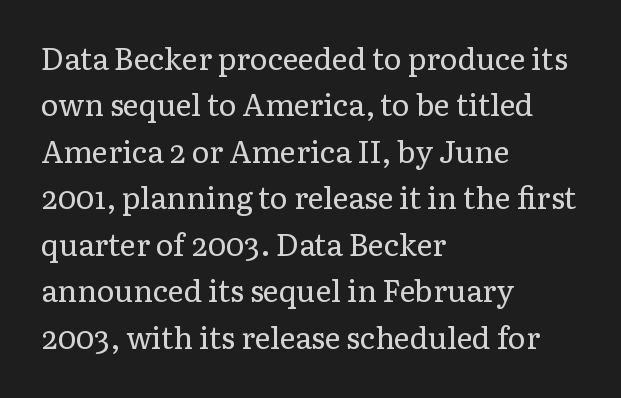
Q: Is the text bold? A: No.
Q: Is the text italic (slanted)? A: No, it is upright.
Q: Is the typeface a serif or a sans-serif typeface? A: Serif.
Q: Is the text underlined? A: No.
Q: How is the paragraph aligned? A: Left-aligned.
Q: Is the spacing between letters normal or unusually wide? A: Normal.
Q: Is the spacing between lines tight, normal or loose? A: Normal.
Q: Width (condensed, normal, or wide)? A: Normal.
Q: Stroke contrast? A: Low.
Q: x-height? A: Medium.
Q: Monospaced? A: No.
